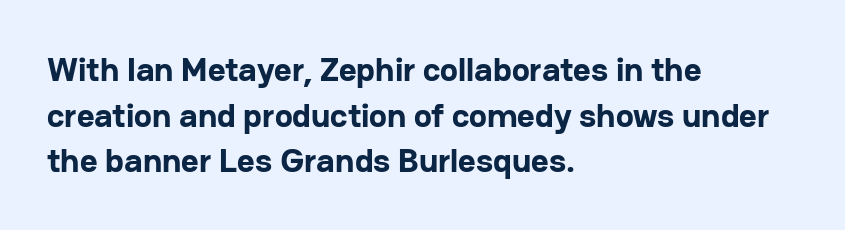
Every character sits straight up, as roman type does. The rendering uses natural spacing where letterforms have individual widths. What kind of face is this? One without serifs — a sans. How are the letters spaced? Ordinarily, with no added tracking. Whoever set this chose a conventional vertical rhythm.
